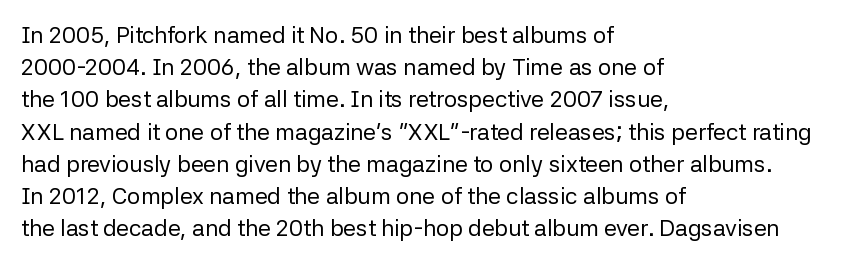
{"italic": "no", "bold": "no", "underline": "no", "align": "left", "line_spacing": "normal", "line_spacing_ratio": 1.4, "letter_spacing": "normal", "letter_spacing_em": 0.0, "glyph_px": 23}
